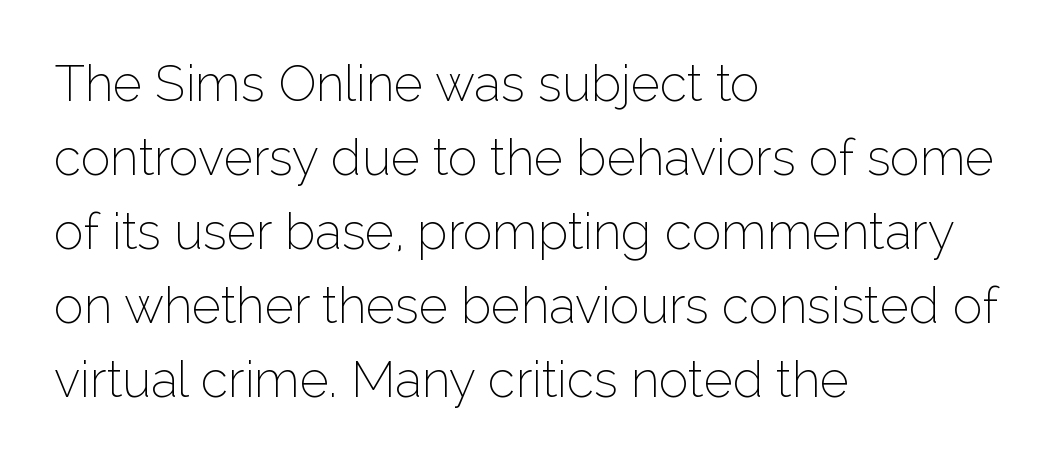
The image shows 50 px thin sans-serif type, upright; set left-aligned, normal line spacing (1.48x), normal letter spacing, not underlined; low stroke contrast and a medium x-height.
